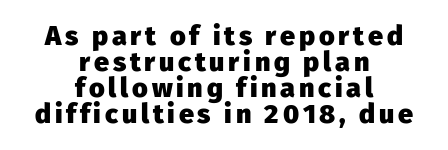
The image shows 27 px bold type, upright; set centered, tight line spacing (0.96x), not underlined.
